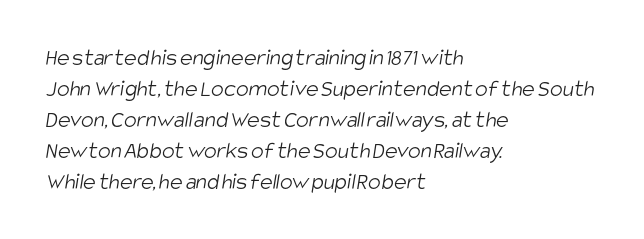
Descenders hang freely into open space. Weight: regular or lighter. One glance says typical: line gaps are just what's usual. You could call the tracking neutral — neither tight nor loose. If you drew a ruler down the left edge, every line would touch it.
